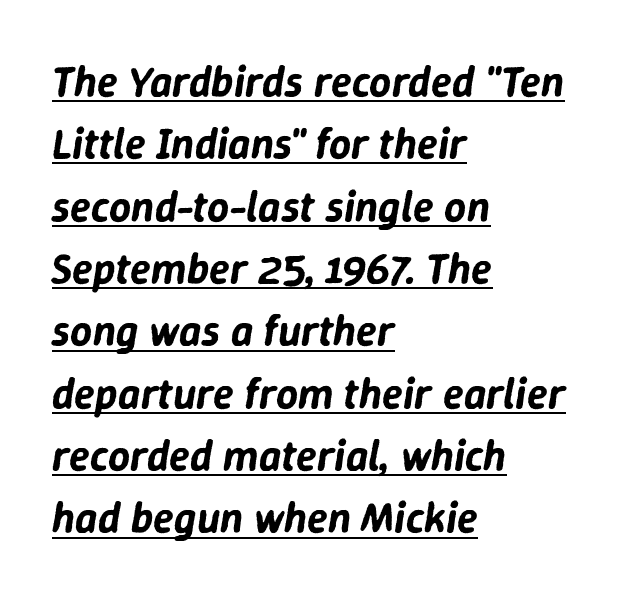
The image shows 43 px text type, italic (leaning right); set left-aligned, normal line spacing (1.45x), normal letter spacing, underlined; low stroke contrast and a medium x-height.
